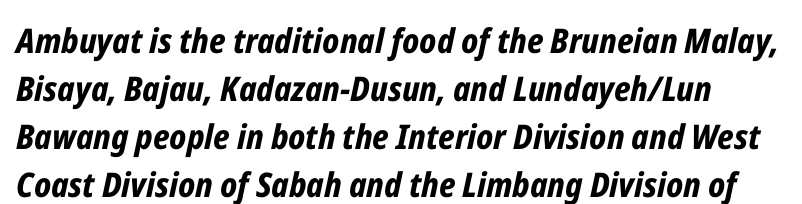
Clear beneath every line of the passage. These lines are rendered in a variable-pitch font. There is no visible air inserted between adjacent glyphs. The space between consecutive lines is moderate. When letters slant like this, we call the style italic.
